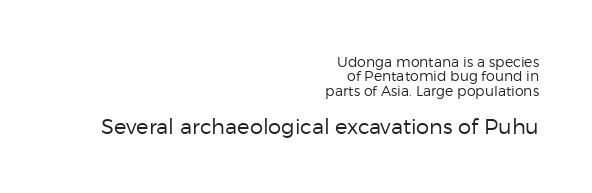
The leading is snug, giving the passage a crowded texture. The typeface has the unassuming heft of standard copy or less. Beneath every word, the page is bare. Characters remain perfectly vertical along every line.
